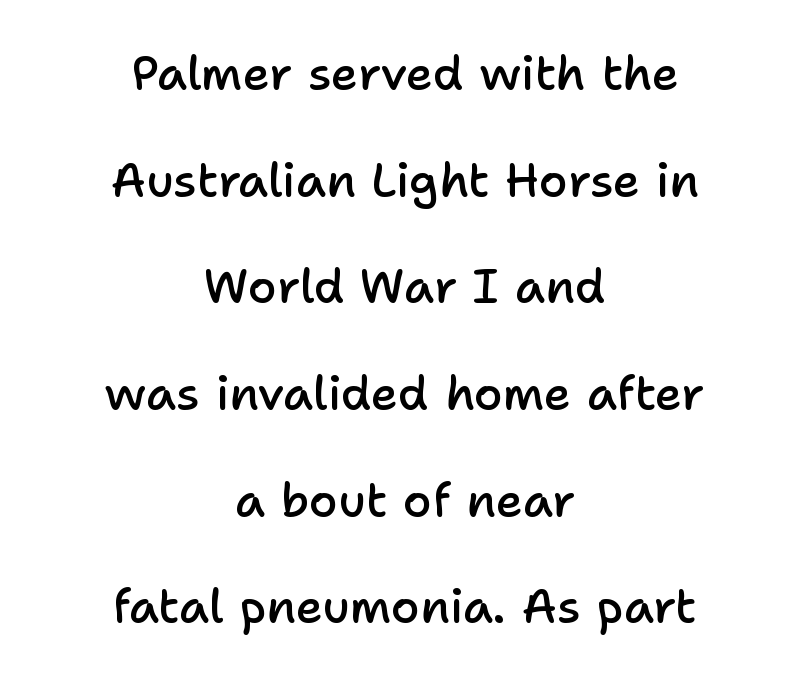
Style check: upright. A bare baseline throughout the passage. Which margin do the lines hug? Neither — every line sits in the middle. Proportional: the letters do not fall into vertical columns.
